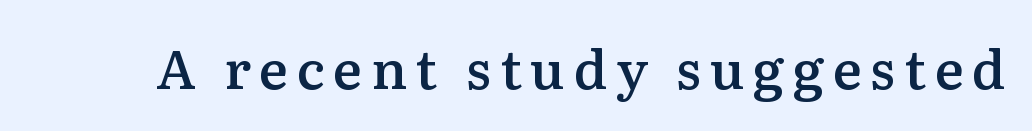
Q: Is the text bold? A: Semi-bold.
Q: Is the text italic (slanted)? A: No, it is upright.
Q: Is the typeface a serif or a sans-serif typeface? A: Serif.
Q: Is the text underlined? A: No.
Q: Width (condensed, normal, or wide)? A: Normal.
Q: Stroke contrast? A: Medium.
Q: x-height? A: Medium.
Q: Monospaced? A: No.
